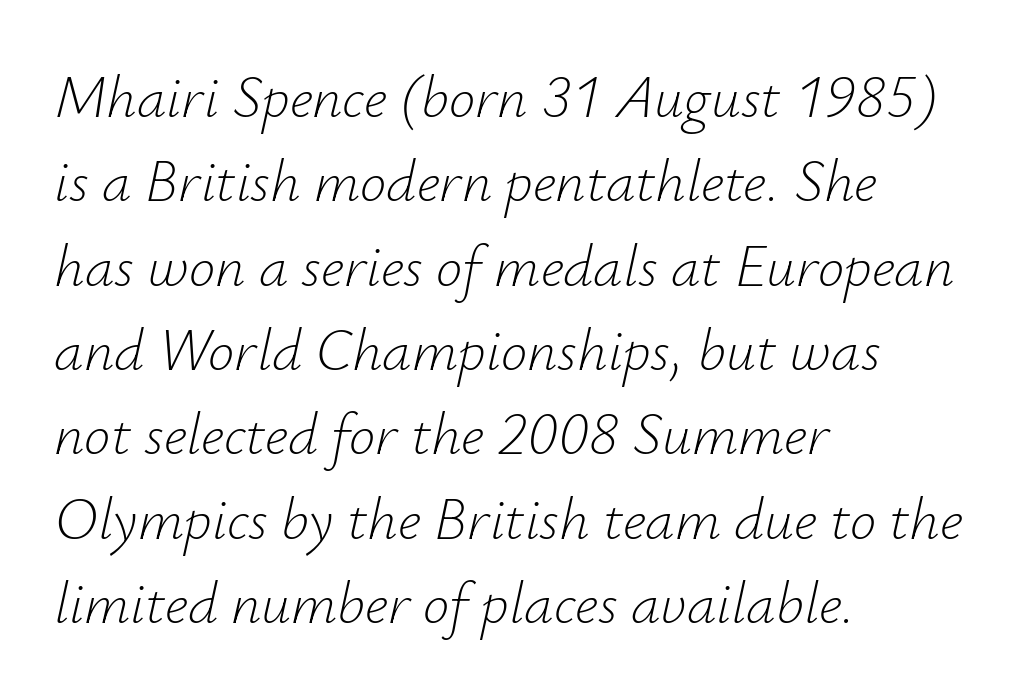
{"italic": "yes", "lean": "right", "slant_degrees": 12, "bold": "no", "weight": "light", "width": "normal", "stroke_contrast": "low", "x_height": "small", "monospaced": "no", "underline": "no", "align": "left", "line_spacing": "normal", "line_spacing_ratio": 1.43, "letter_spacing": "normal", "letter_spacing_em": 0.0, "glyph_px": 59}
